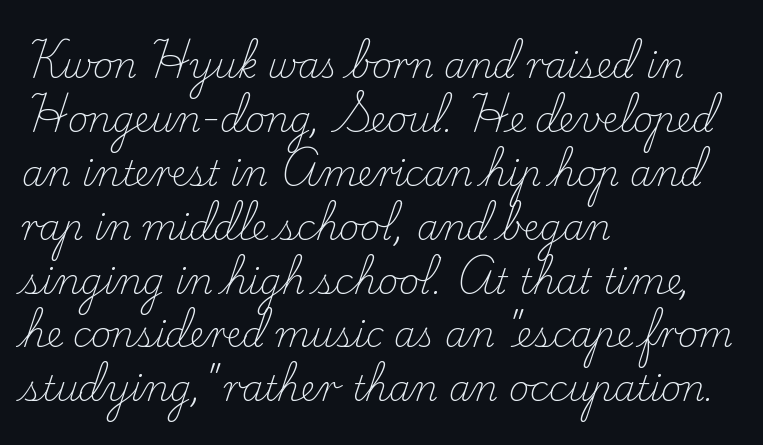
{"serif": "yes", "bold": "no", "weight": "light", "width": "normal", "stroke_contrast": "low", "x_height": "small", "monospaced": "no", "underline": "no", "align": "left", "line_spacing": "normal", "line_spacing_ratio": 1.54, "letter_spacing": "normal", "letter_spacing_em": 0.0, "glyph_px": 35}
